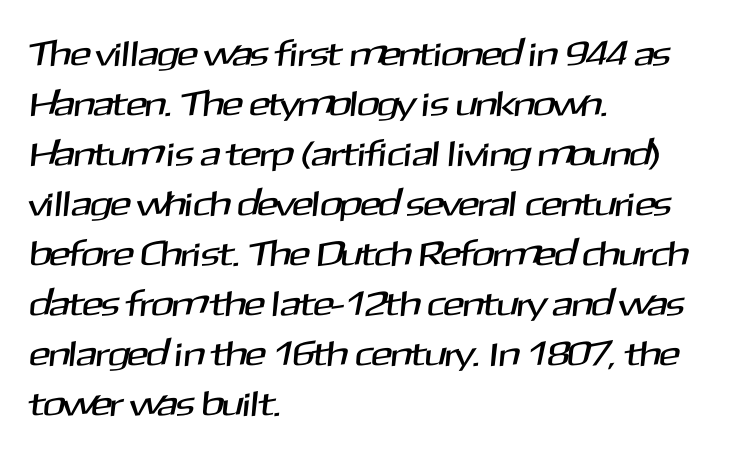
{"serif": "no", "width": "normal", "stroke_contrast": "medium", "x_height": "medium", "monospaced": "no", "underline": "no", "align": "left", "line_spacing": "normal", "line_spacing_ratio": 1.43, "letter_spacing": "normal", "letter_spacing_em": 0.0, "glyph_px": 35}
